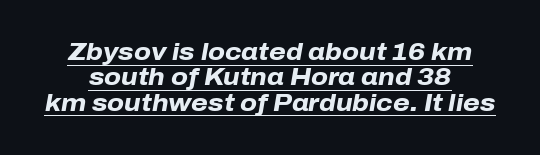
{"italic": "yes", "lean": "right", "slant_degrees": 10, "bold": "yes", "underline": "yes", "line_spacing": "tight", "line_spacing_ratio": 1.06, "letter_spacing": "normal", "letter_spacing_em": 0.0, "glyph_px": 24}
